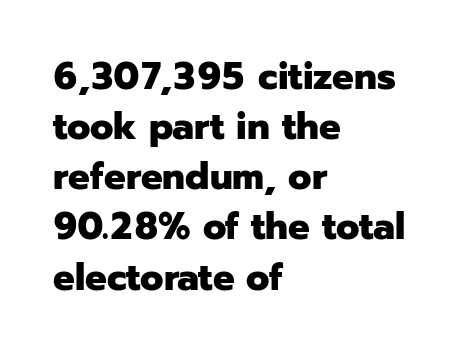
Typeset ragged right — the left edge is the straight one. Does the leading feel generous? No, just average. Strokes here are thick enough to call this a true bold. The passage shown is typed in a proportional face where columns would drift.
